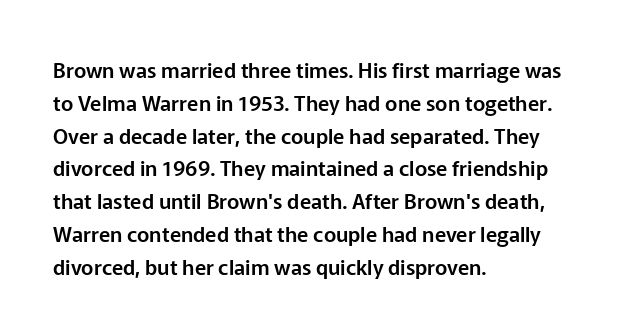
Q: Is the text italic (slanted)? A: No, it is upright.
Q: Is the text underlined? A: No.
Q: How is the paragraph aligned? A: Left-aligned.
Q: Is the spacing between letters normal or unusually wide? A: Normal.
Q: Is the spacing between lines tight, normal or loose? A: Normal.
